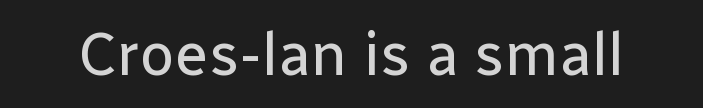
{"serif": "no", "italic": "no", "bold": "no", "weight": "regular", "width": "normal", "stroke_contrast": "low", "x_height": "medium", "monospaced": "no", "underline": "no", "letter_spacing": "normal", "letter_spacing_em": 0.0, "glyph_px": 61}
